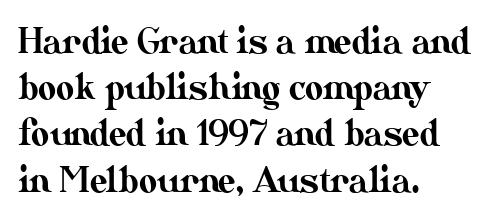
{"italic": "no", "width": "normal", "stroke_contrast": "medium", "x_height": "small", "monospaced": "no", "underline": "no", "align": "left", "line_spacing": "normal", "line_spacing_ratio": 1.32, "letter_spacing": "normal", "letter_spacing_em": 0.0, "glyph_px": 35}
